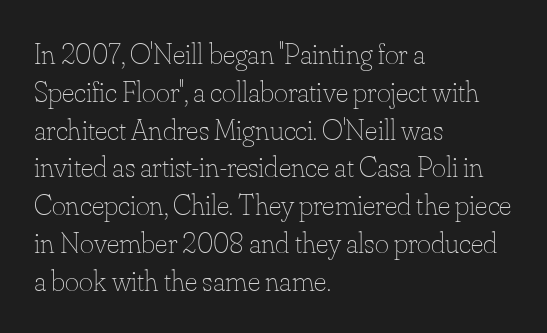
The image shows 30 px thin type, upright; set left-aligned, normal line spacing (1.26x), normal letter spacing, not underlined; low stroke contrast and a small x-height.
